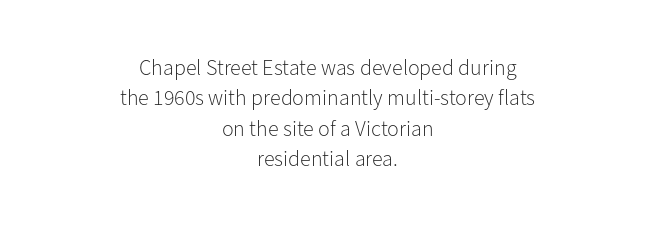
Q: Is the text bold? A: No.
Q: Is the text italic (slanted)? A: No, it is upright.
Q: Is the text underlined? A: No.
Q: How is the paragraph aligned? A: Centered.
Q: Is the spacing between letters normal or unusually wide? A: Normal.
Q: Is the spacing between lines tight, normal or loose? A: Normal.
